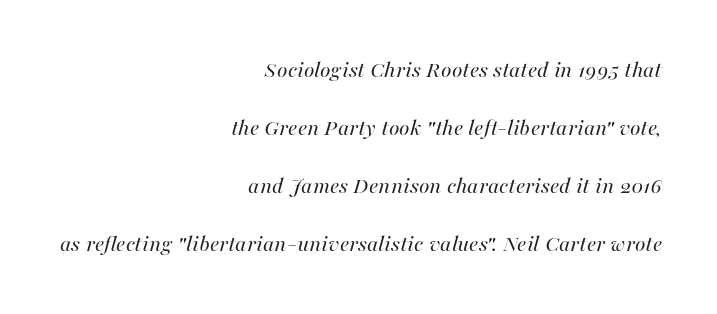
Bold? No — there's no thickening of the strokes. The setting favours the right margin, as signatures and pull-quotes sometimes do. Check under the words: just untouched page. How would I describe the line gaps? Wide and relaxed.
